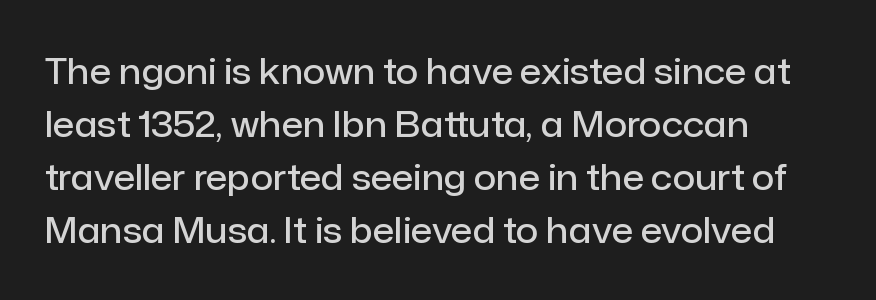
Does the copy run flush right? No — it runs flush left. Note: no serifs on the glyphs. Nothing unusual about the tracking: characters are spaced as the font intends. Underline: absent.
